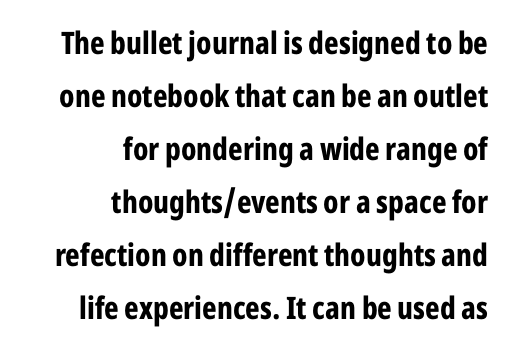
The image shows 31 px bold, condensed sans-serif type, upright; set right-aligned, line spacing 1.71x, normal letter spacing, not underlined; low stroke contrast and a medium x-height.
